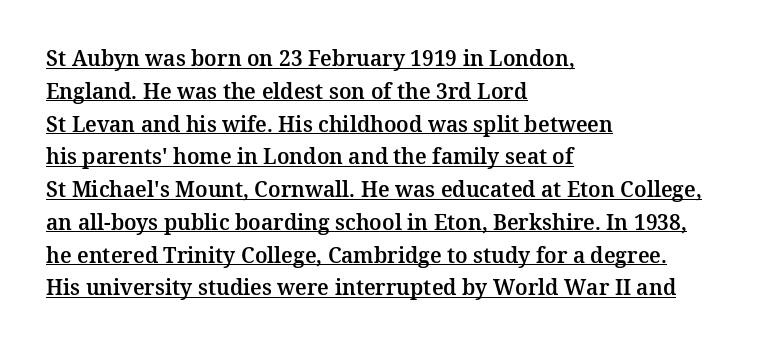
Alignment: flush left. A rule runs beneath these lines of type. Designer's note — italics off, roman on. The letters sit at their default tracking, neither squeezed nor spread. The rows are spaced the way most documents space them.
